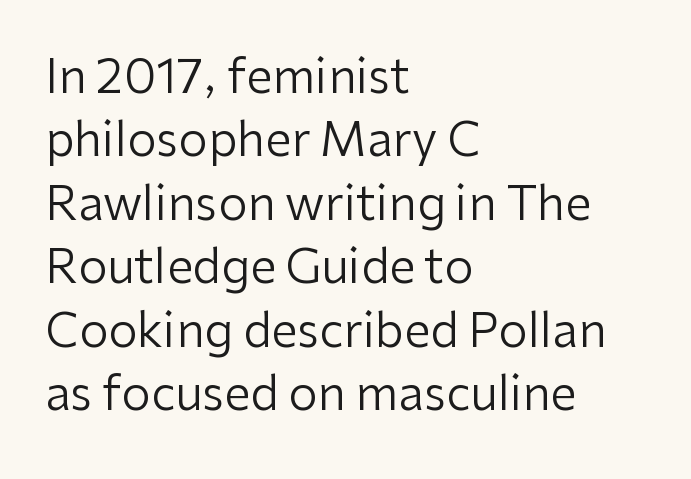
The image shows 47 px regular-weight sans-serif type, upright; set left-aligned, normal line spacing (1.35x), normal letter spacing, not underlined; low stroke contrast and a medium x-height.
